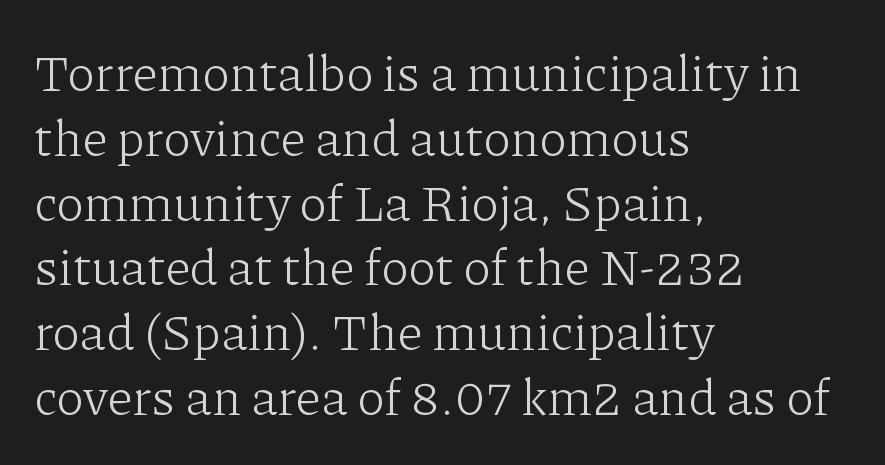
The image shows 51 px light serif type, upright; set left-aligned, normal line spacing (1.27x), normal letter spacing, not underlined; low stroke contrast and a medium x-height.
